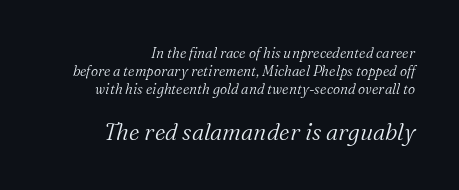
Q: Is the text bold? A: No.
Q: Is the text italic (slanted)? A: Yes, it leans right by about 16 degrees.
Q: Is the text underlined? A: No.
Q: How is the paragraph aligned? A: Right-aligned.
Q: Is the spacing between letters normal or unusually wide? A: Normal.
Q: Is the spacing between lines tight, normal or loose? A: Normal.
Q: Which block of text is set in a larger size, the first (top) or the second (bottom)? A: The second (bottom) one.
